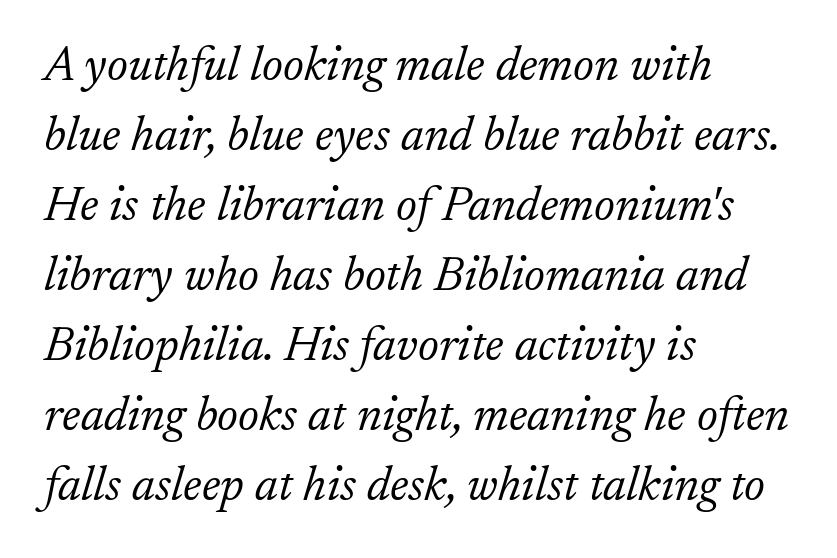
Yep, those are serifs on the letters. Where is the straight margin? On the left. Nothing heavy about these letters — not bold at all. Slanted lettering throughout.
